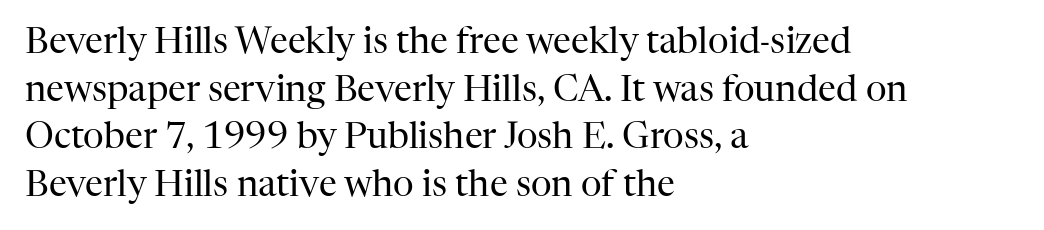
{"serif": "yes", "italic": "no", "bold": "no", "weight": "regular", "width": "normal", "stroke_contrast": "high", "x_height": "medium", "monospaced": "no", "underline": "no", "align": "left", "line_spacing": "normal", "line_spacing_ratio": 1.32, "letter_spacing": "normal", "letter_spacing_em": 0.0, "glyph_px": 36}
